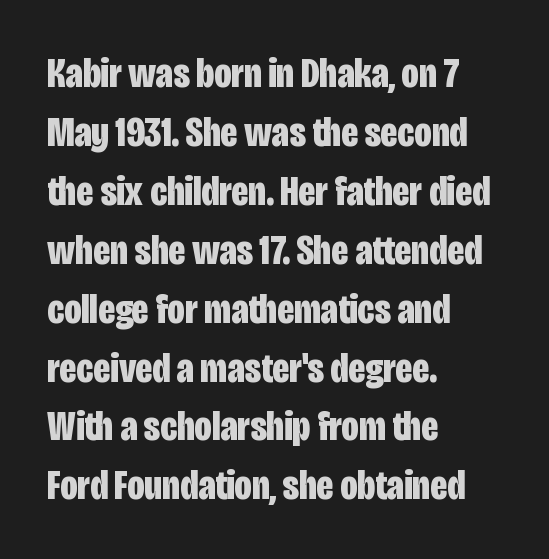
{"serif": "no", "italic": "no", "bold": "yes", "weight": "bold", "width": "condensed", "stroke_contrast": "low", "x_height": "large", "monospaced": "no", "underline": "no", "align": "left", "line_spacing": "normal", "line_spacing_ratio": 1.37, "letter_spacing": "normal", "letter_spacing_em": 0.0, "glyph_px": 43}
